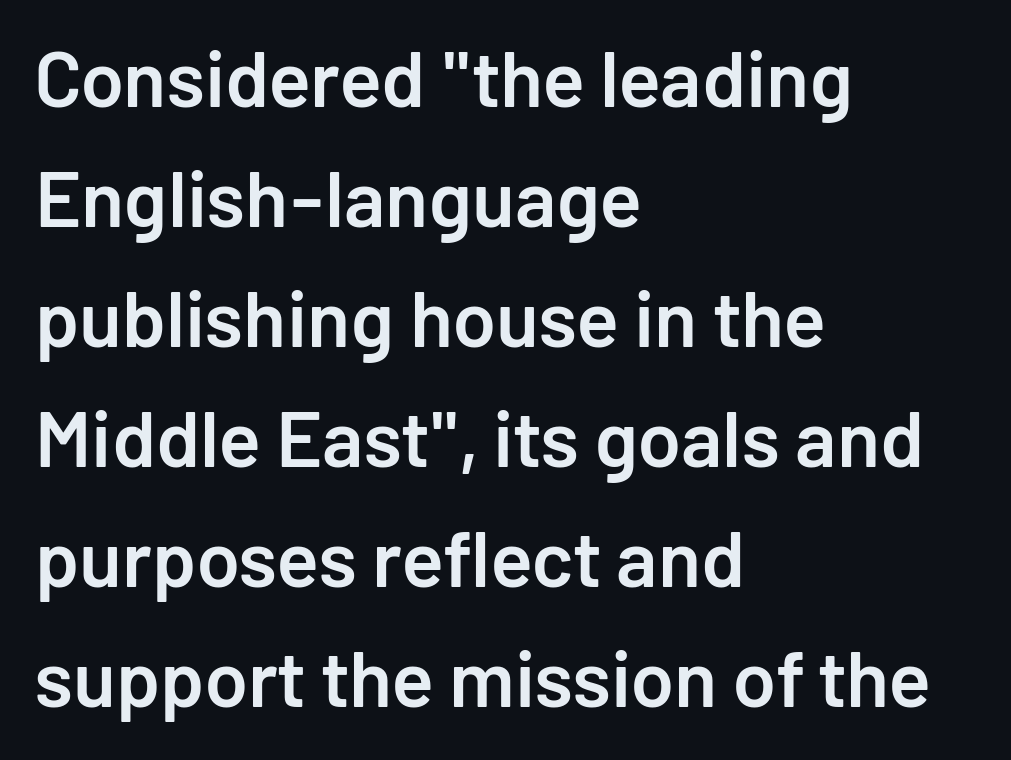
{"serif": "no", "italic": "no", "bold": "semi", "weight": "semibold", "width": "normal", "stroke_contrast": "low", "x_height": "medium", "monospaced": "no", "underline": "no", "align": "left", "line_spacing": "normal", "line_spacing_ratio": 1.52, "letter_spacing": "normal", "letter_spacing_em": 0.0, "glyph_px": 79}
